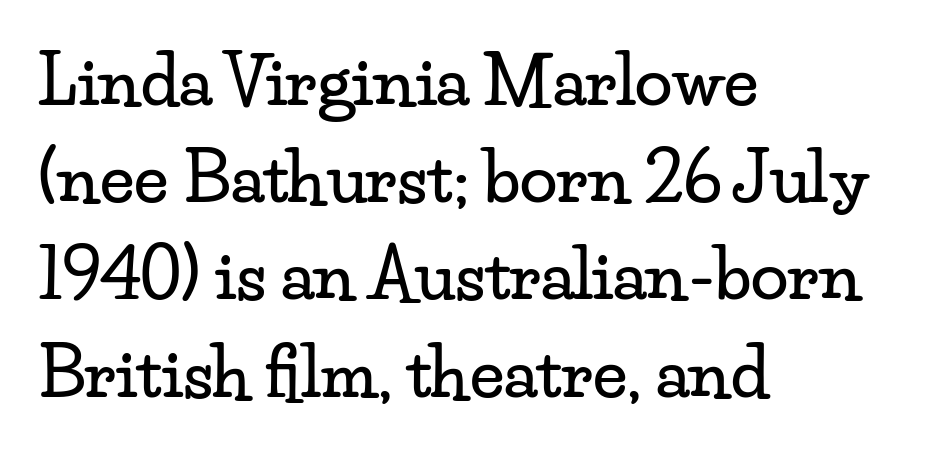
Quick note: interline space is typical. Each letter keeps its own natural width here, so spacing adapts to shape. Tall strokes in this sample are plumb rather than angled. Is this a sans? No — the strokes have serifs.
